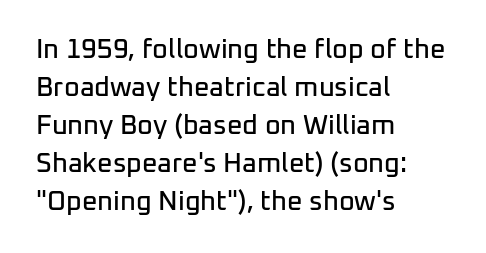
The image shows 27 px text type, upright; set left-aligned, normal line spacing (1.41x), normal letter spacing, not underlined.
